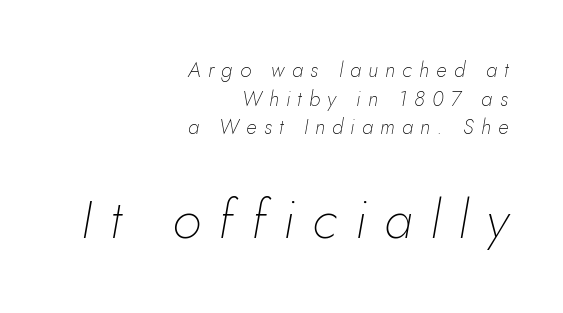
{"italic": "yes", "lean": "right", "slant_degrees": 10, "bold": "no", "weight": "thin", "width": "normal", "stroke_contrast": "low", "x_height": "small", "monospaced": "no", "underline": "no", "align": "right", "line_spacing": "normal", "line_spacing_ratio": 1.36, "letter_spacing": "wide", "letter_spacing_em": 0.34, "larger_block": "second", "size_ratio": 2.52, "glyph_px": 53}
